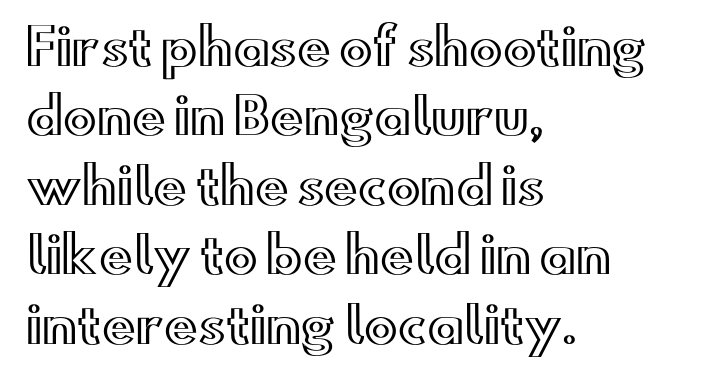
The rendering keeps characters at their native spacing. The rendering uses natural spacing where letterforms have individual widths. Ascenders rise straight up at ninety degrees. Teacher's note: observe the even left margin — that is flush-left alignment. What's the leading like? Ordinary, nothing unusual.
